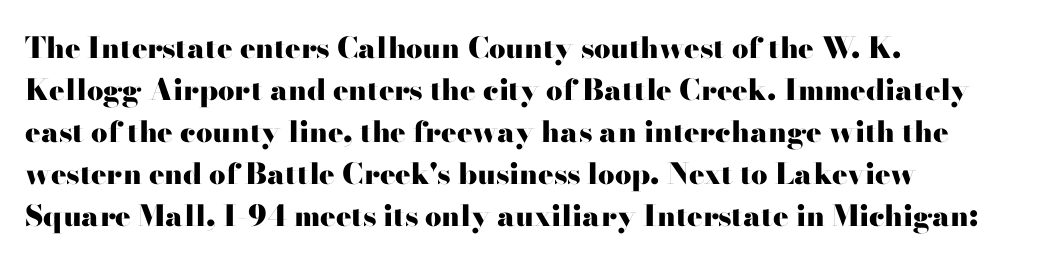
The image shows 29 px heavy, wide serif type, upright; set left-aligned, normal line spacing (1.45x), normal letter spacing, not underlined; high stroke contrast and a small x-height.
